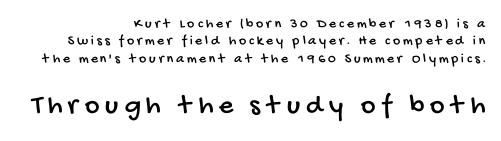
What stands out about the letter spacing? Its width — letters are far apart. The paragraph has a hard right edge and a soft left edge. Which of the two is more prominent by size? The second, at the bottom. The letters advance in unequal steps, a hallmark of proportional type. The space directly below the letters is spotless.
